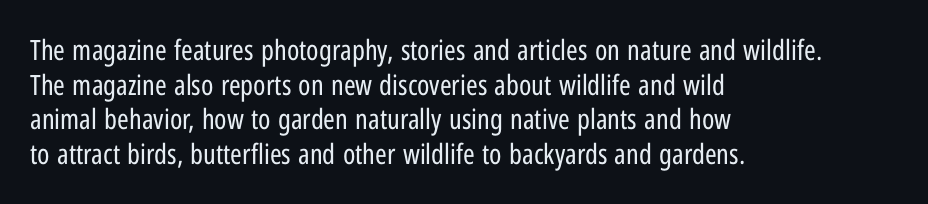
The image shows 28 px regular-weight, condensed sans-serif type, upright; set left-aligned, line spacing 1.24x, normal letter spacing, not underlined; low stroke contrast and a medium x-height.
